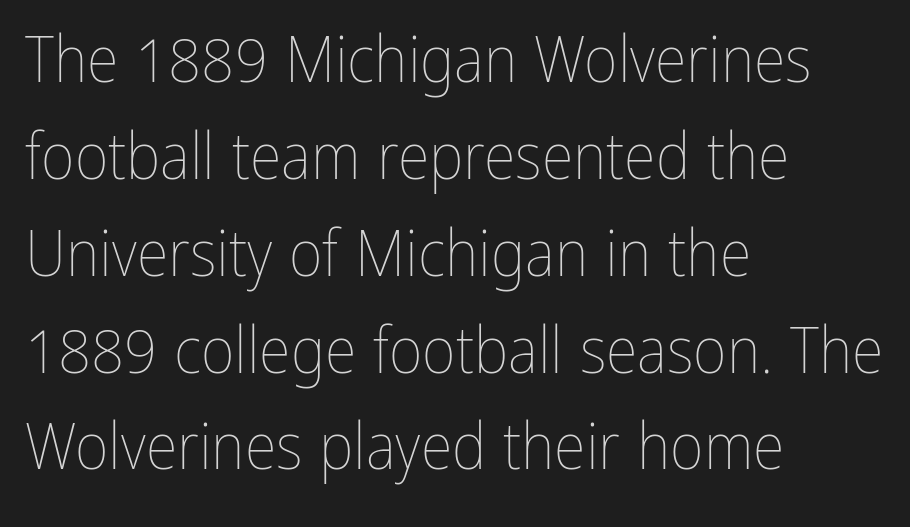
{"italic": "no", "bold": "no", "weight": "thin", "width": "condensed", "stroke_contrast": "low", "x_height": "medium", "monospaced": "no", "underline": "no", "align": "left", "line_spacing": "normal", "line_spacing_ratio": 1.49, "letter_spacing": "normal", "letter_spacing_em": 0.0, "glyph_px": 65}
